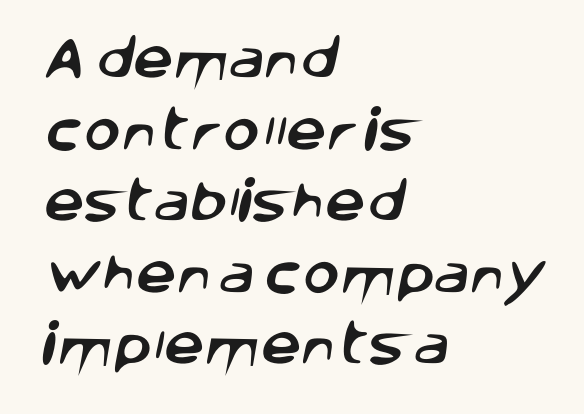
Leading: standard. Font category for this specimen: sans-serif. The letterforms sit shoulder to shoulder at normal distance. The strip under each line holds only bare page. Think of a printed novel: that variable character pitch is what you see here.
